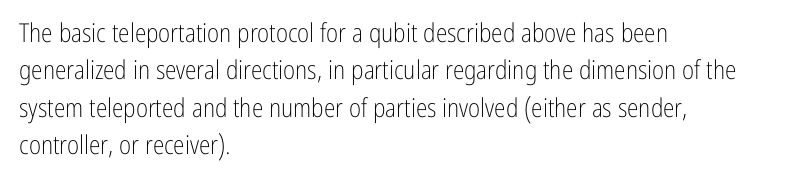
{"italic": "no", "bold": "no", "underline": "no", "align": "left", "line_spacing": "normal", "line_spacing_ratio": 1.44, "letter_spacing": "normal", "letter_spacing_em": 0.0, "glyph_px": 26}
